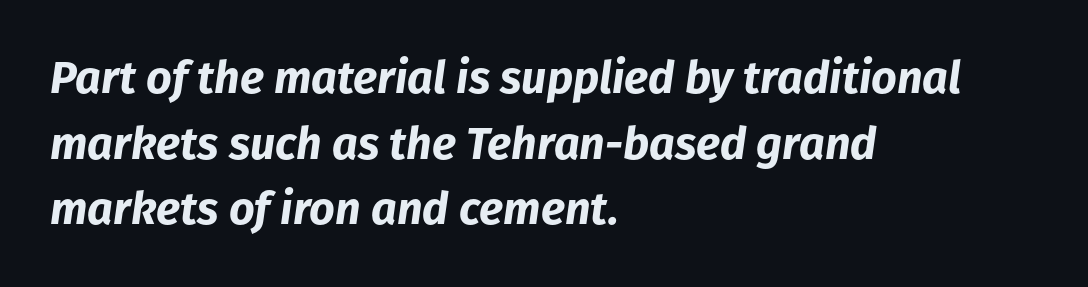
Q: Is the text bold? A: Yes.
Q: Is the text italic (slanted)? A: Yes, it leans right by about 8 degrees.
Q: Is the text underlined? A: No.
Q: How is the paragraph aligned? A: Left-aligned.
Q: Is the spacing between letters normal or unusually wide? A: Normal.
Q: Is the spacing between lines tight, normal or loose? A: Normal.
Q: Width (condensed, normal, or wide)? A: Normal.
Q: Stroke contrast? A: Low.
Q: x-height? A: Medium.
Q: Monospaced? A: No.
